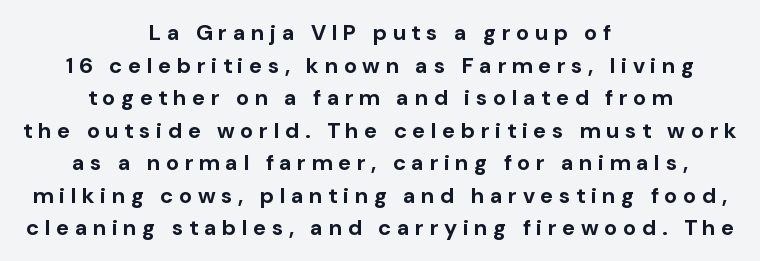
The axis of the letterforms is exactly vertical. Layout note: lines centered. Baseline-to-baseline distance is the conventional proportion of letter height. As a designer I'd log this as weight 700, bold. Loose tracking; the words dissolve into strings of separated letters.
